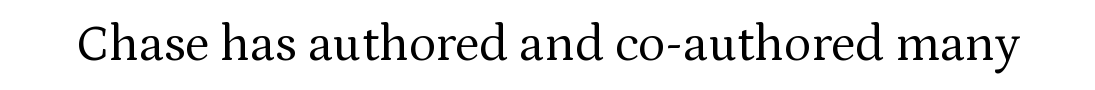
{"serif": "yes", "italic": "no", "bold": "no", "weight": "regular", "width": "normal", "stroke_contrast": "medium", "x_height": "medium", "monospaced": "no", "underline": "no", "letter_spacing": "normal", "letter_spacing_em": 0.0, "glyph_px": 51}
